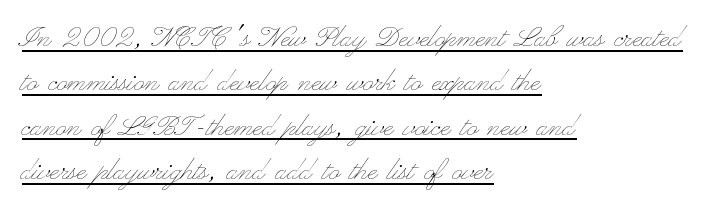
The image shows 35 px thin, wide type; set left-aligned, normal line spacing (1.27x), normal letter spacing, underlined; low stroke contrast and a small x-height.
